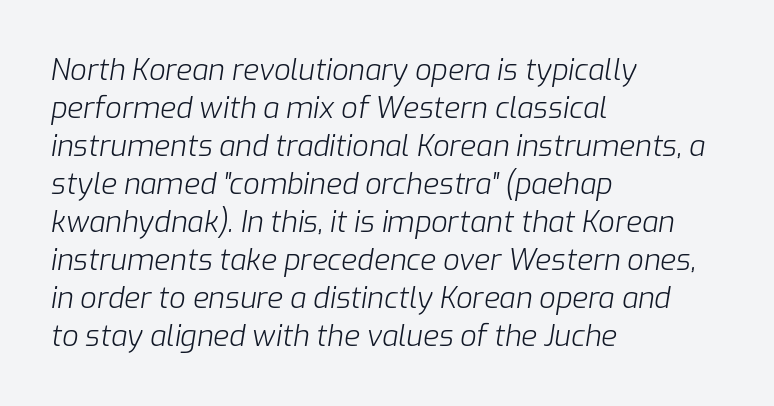
{"italic": "yes", "lean": "right", "slant_degrees": 9, "bold": "no", "weight": "light", "width": "normal", "stroke_contrast": "low", "x_height": "medium", "monospaced": "no", "underline": "no", "align": "left", "line_spacing": "normal", "line_spacing_ratio": 1.31, "letter_spacing": "normal", "letter_spacing_em": 0.0, "glyph_px": 29}
